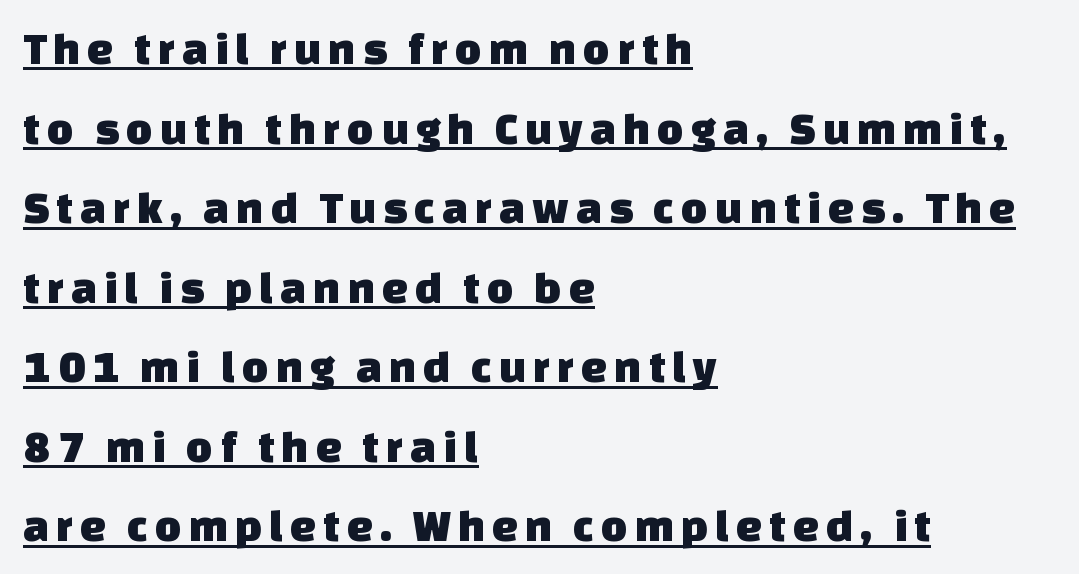
The image shows 46 px sans-serif type; set left-aligned, line spacing 1.73x, underlined; low stroke contrast and a large x-height.
